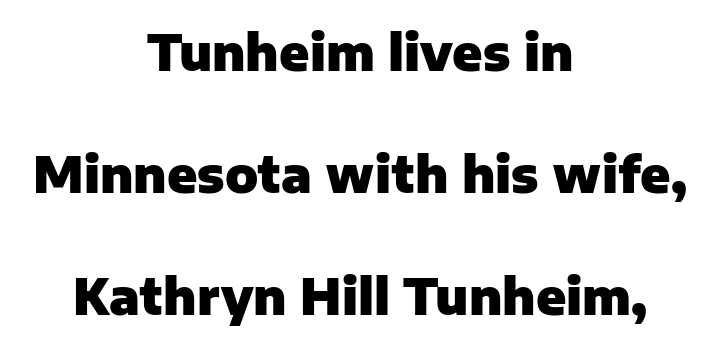
{"serif": "no", "italic": "no", "bold": "yes", "weight": "heavy", "width": "normal", "stroke_contrast": "low", "x_height": "medium", "monospaced": "no", "underline": "no", "align": "center", "line_spacing": "loose", "line_spacing_ratio": 2.49, "letter_spacing": "normal", "letter_spacing_em": 0.0, "glyph_px": 49}
